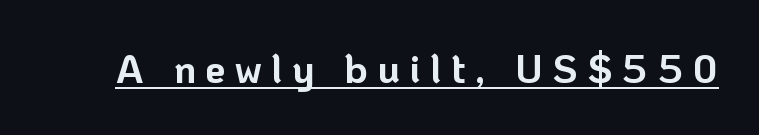
Style check: upright. Bold? Absolutely — the strokes are thick and heavy. I'd call this a sans setting — the letters go barefoot. Underlined type. These lines are rendered in a variable-pitch font.
